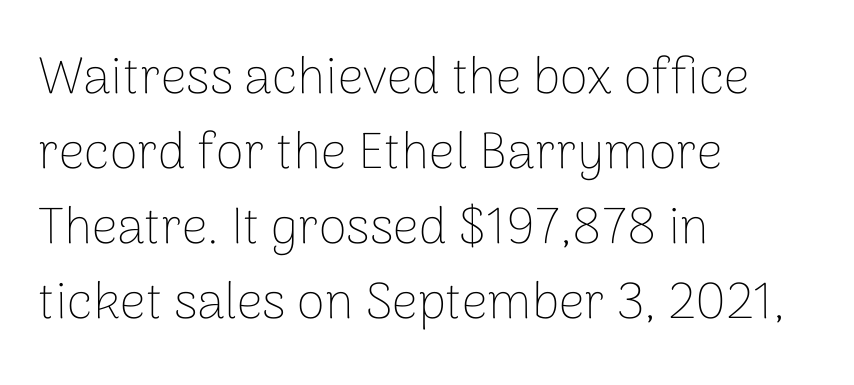
The typeface chosen for these lines omits serifs. This is roman type, the default non-slanted kind. The passage shown is not underscored anywhere. Proportional: the letters do not fall into vertical columns.
